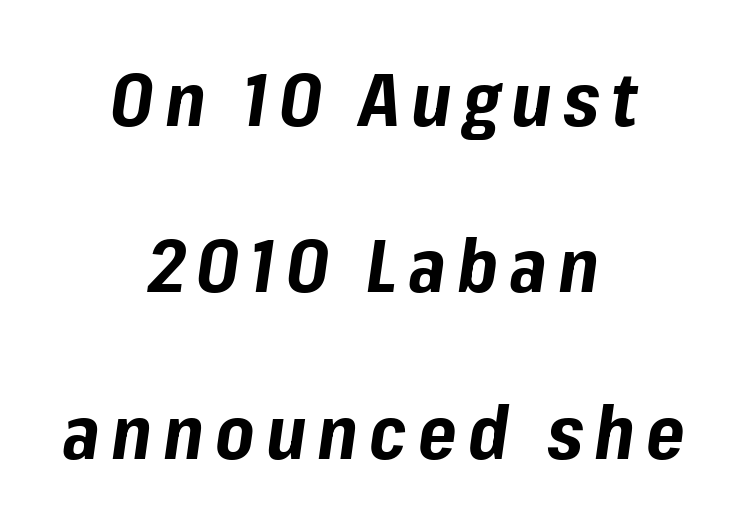
The image shows 74 px bold type, italic (leaning right); set centered, loose line spacing (2.25x), not underlined; low stroke contrast and a medium x-height.
